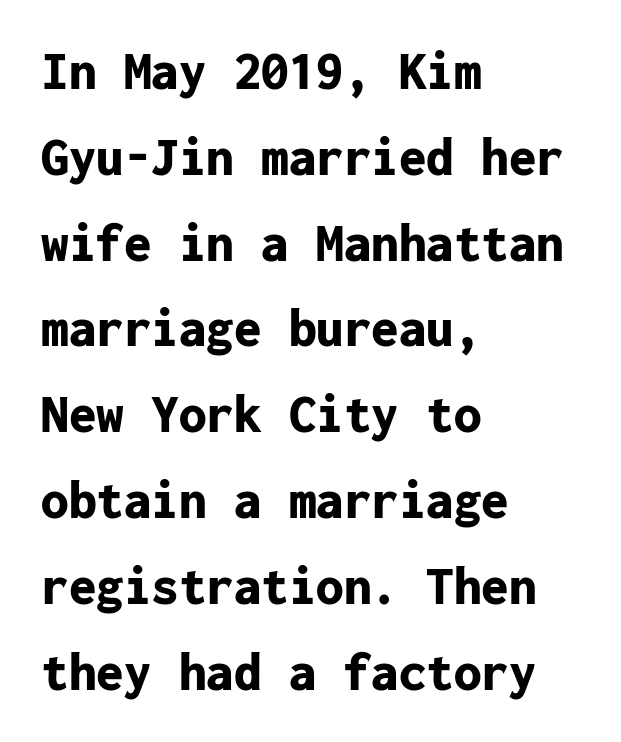
The image shows 55 px bold sans-serif type, upright, monospaced; set left-aligned, normal line spacing (1.56x), normal letter spacing, not underlined; low stroke contrast and a medium x-height.
